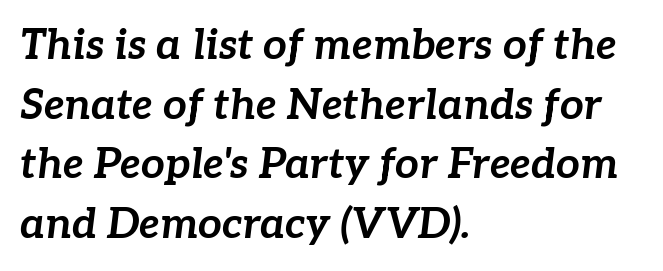
Quick note: italic. The lines sit at an ordinary, default distance from one another. Heavy, bold letterforms. Each letter keeps its own natural width here, so spacing adapts to shape. Letter spacing: default.
